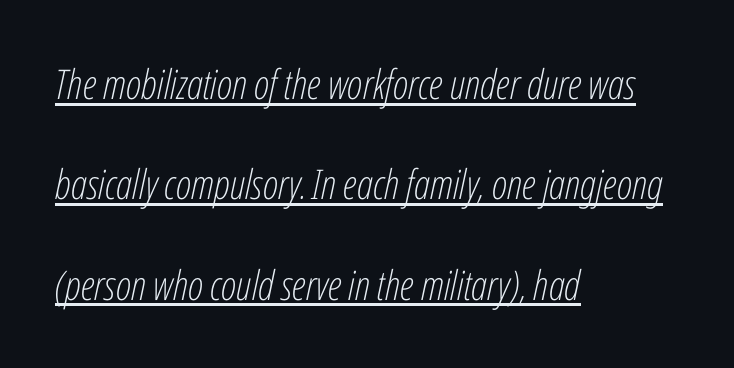
{"italic": "yes", "lean": "right", "slant_degrees": 12, "bold": "no", "weight": "light", "width": "condensed", "stroke_contrast": "low", "x_height": "medium", "monospaced": "no", "underline": "yes", "align": "left", "line_spacing": "loose", "line_spacing_ratio": 2.45, "letter_spacing": "normal", "letter_spacing_em": 0.0, "glyph_px": 41}
